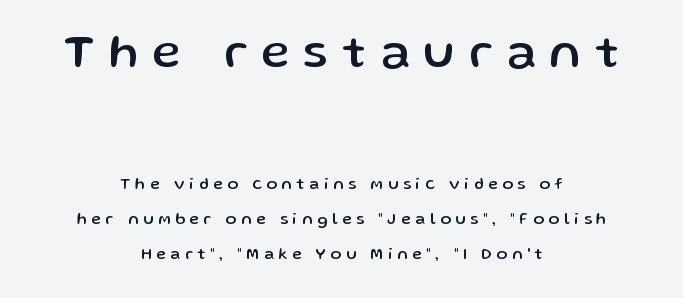
{"serif": "no", "italic": "no", "width": "normal", "stroke_contrast": "low", "x_height": "medium", "monospaced": "no", "underline": "no", "align": "center", "line_spacing": "loose", "line_spacing_ratio": 2.18, "letter_spacing": "wide", "letter_spacing_em": 0.3, "larger_block": "first", "size_ratio": 3.0, "glyph_px": 48}
